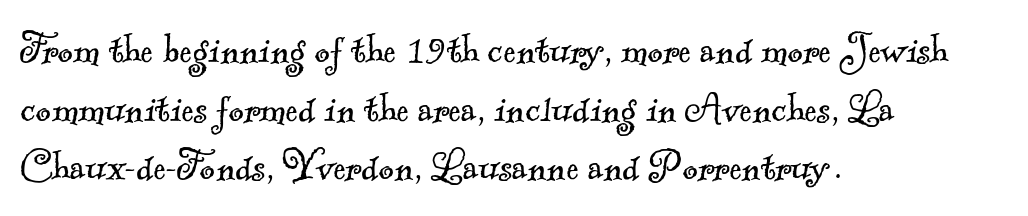
{"serif": "yes", "bold": "no", "weight": "light", "width": "normal", "x_height": "small", "monospaced": "no", "underline": "no", "align": "left", "line_spacing": "normal", "line_spacing_ratio": 1.25, "letter_spacing": "normal", "letter_spacing_em": 0.0, "glyph_px": 47}
